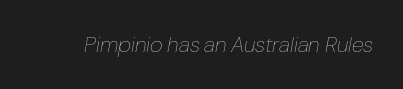
Descenders hang freely into open space. The axis of the letterforms is tilted away from vertical. Observe the ordinary spacing: letters are neighbours, not strangers. These glyphs show unthickened strokes, regular width or finer.
